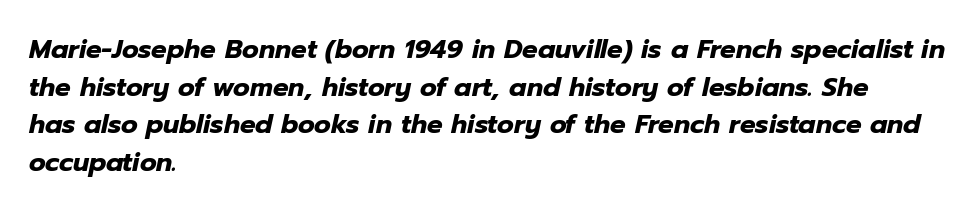
Q: Is the text bold? A: Yes.
Q: Is the text italic (slanted)? A: Yes, it leans right by about 12 degrees.
Q: Is the text underlined? A: No.
Q: How is the paragraph aligned? A: Left-aligned.
Q: Is the spacing between letters normal or unusually wide? A: Normal.
Q: Is the spacing between lines tight, normal or loose? A: Normal.
